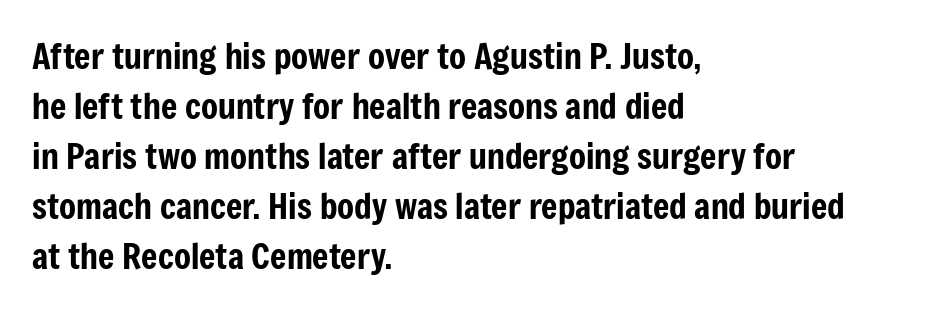
Q: Is the text italic (slanted)? A: No, it is upright.
Q: Is the typeface a serif or a sans-serif typeface? A: Sans-serif.
Q: Is the text underlined? A: No.
Q: How is the paragraph aligned? A: Left-aligned.
Q: Is the spacing between letters normal or unusually wide? A: Normal.
Q: Is the spacing between lines tight, normal or loose? A: Normal.
Q: Width (condensed, normal, or wide)? A: Condensed.
Q: Stroke contrast? A: Low.
Q: x-height? A: Medium.
Q: Monospaced? A: No.
